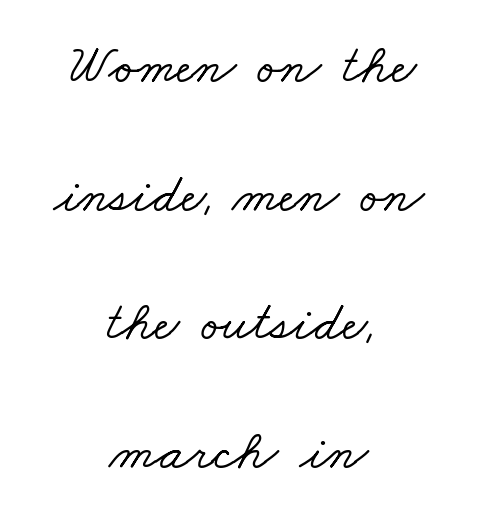
The image shows 55 px wide serif type; set centered, loose line spacing (2.34x), normal letter spacing, not underlined; low stroke contrast and a small x-height.
